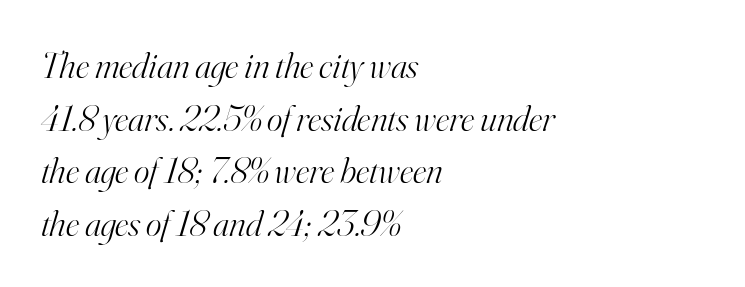
Q: Is the text bold? A: No.
Q: Is the text italic (slanted)? A: Yes, it leans right by about 16 degrees.
Q: Is the typeface a serif or a sans-serif typeface? A: Serif.
Q: Is the text underlined? A: No.
Q: How is the paragraph aligned? A: Left-aligned.
Q: Is the spacing between letters normal or unusually wide? A: Normal.
Q: Is the spacing between lines tight, normal or loose? A: Normal.
Q: Width (condensed, normal, or wide)? A: Normal.
Q: Stroke contrast? A: High.
Q: x-height? A: Small.
Q: Monospaced? A: No.
